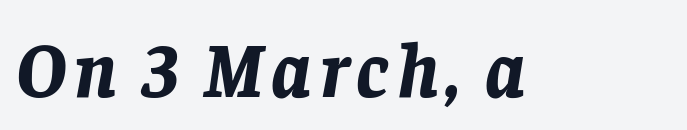
The image shows 77 px bold type, italic (leaning right); set not underlined; low stroke contrast and a large x-height.
